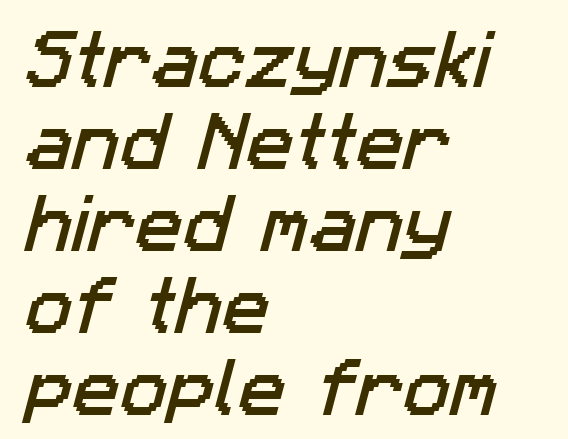
{"serif": "no", "width": "normal", "stroke_contrast": "low", "x_height": "medium", "monospaced": "no", "underline": "no", "align": "left", "line_spacing": "normal", "line_spacing_ratio": 1.3, "letter_spacing": "normal", "letter_spacing_em": 0.0, "glyph_px": 63}
